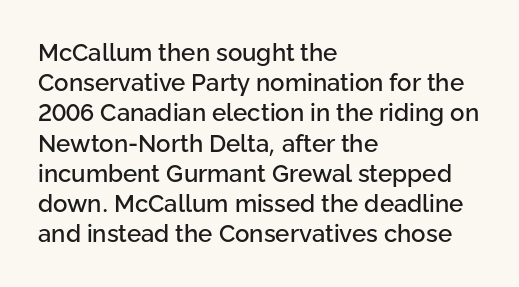
Leading: standard. Ascenders rise straight up at ninety degrees. The text block is weighted toward the left margin, trailing off unevenly rightward. Default kerning and tracking; the words read as compact shapes. Underlining? Definitely not there.
